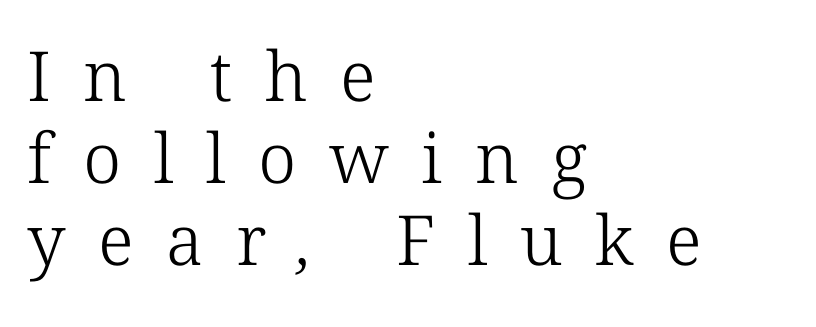
Q: Is the text bold? A: No.
Q: Is the typeface a serif or a sans-serif typeface? A: Serif.
Q: Is the text underlined? A: No.
Q: How is the paragraph aligned? A: Left-aligned.
Q: Is the spacing between letters normal or unusually wide? A: Unusually wide.
Q: Width (condensed, normal, or wide)? A: Normal.
Q: Stroke contrast? A: Low.
Q: x-height? A: Medium.
Q: Monospaced? A: No.
